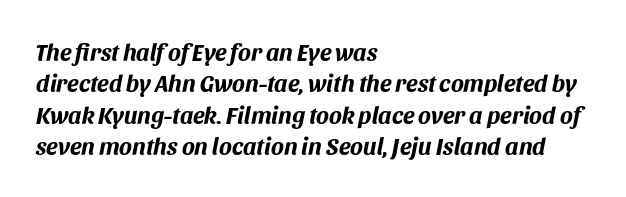
Q: Is the text bold? A: Yes.
Q: Is the text italic (slanted)? A: Yes, it leans right by about 11 degrees.
Q: Is the text underlined? A: No.
Q: How is the paragraph aligned? A: Left-aligned.
Q: Is the spacing between letters normal or unusually wide? A: Normal.
Q: Is the spacing between lines tight, normal or loose? A: Normal.
